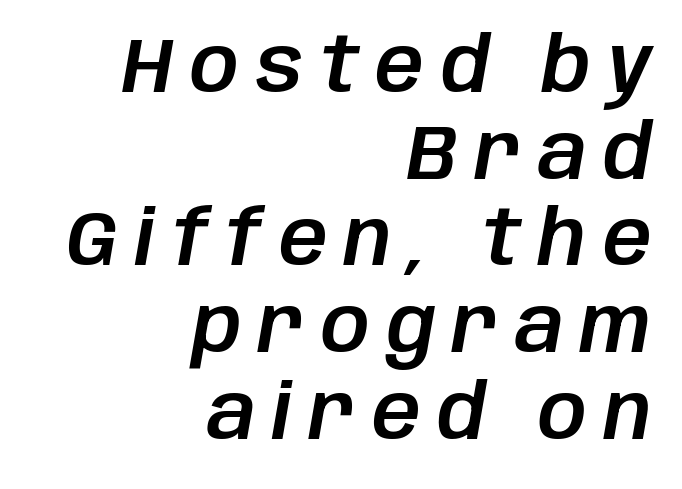
{"italic": "yes", "lean": "right", "slant_degrees": 10, "width": "normal", "stroke_contrast": "low", "x_height": "large", "monospaced": "no", "underline": "no", "align": "right", "line_spacing": "tight", "line_spacing_ratio": 1.14, "letter_spacing": "wide", "letter_spacing_em": 0.22, "glyph_px": 76}
